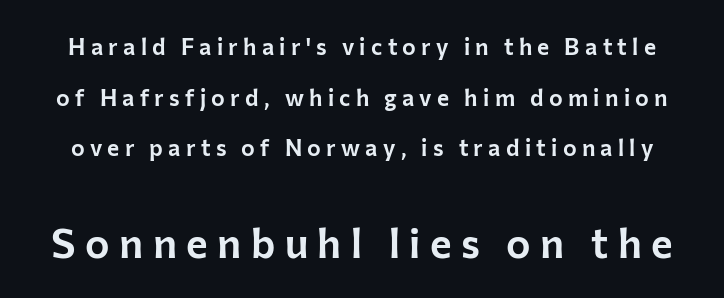
{"serif": "no", "italic": "no", "width": "normal", "stroke_contrast": "low", "x_height": "medium", "monospaced": "no", "underline": "no", "line_spacing": "loose", "line_spacing_ratio": 2.2, "letter_spacing": "wide", "letter_spacing_em": 0.23, "larger_block": "second", "size_ratio": 1.78, "glyph_px": 41}
